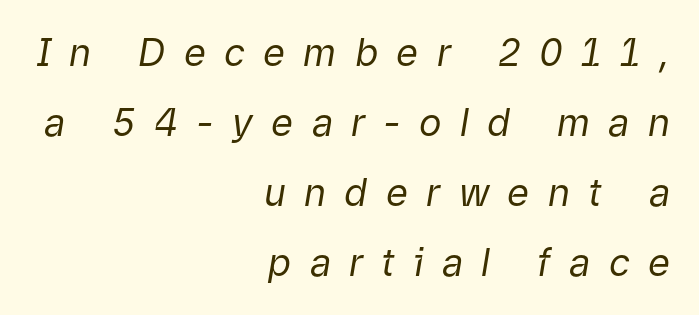
{"italic": "yes", "lean": "right", "slant_degrees": 9, "bold": "no", "weight": "regular", "width": "normal", "stroke_contrast": "low", "x_height": "medium", "monospaced": "no", "underline": "no", "align": "right", "line_spacing_ratio": 1.84, "letter_spacing": "wide", "letter_spacing_em": 0.48, "glyph_px": 38}
